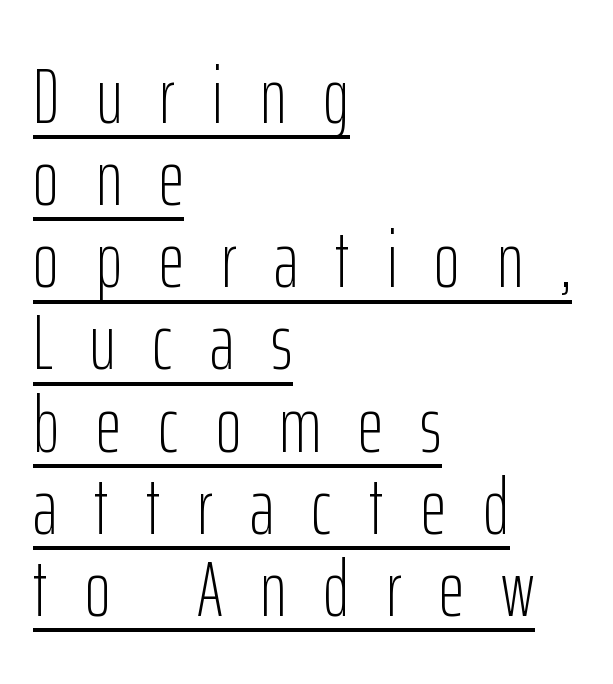
Q: Is the text bold? A: No.
Q: Is the text italic (slanted)? A: No, it is upright.
Q: Is the typeface a serif or a sans-serif typeface? A: Sans-serif.
Q: Is the text underlined? A: Yes.
Q: How is the paragraph aligned? A: Left-aligned.
Q: Is the spacing between letters normal or unusually wide? A: Unusually wide.
Q: Is the spacing between lines tight, normal or loose? A: Tight.
Q: Width (condensed, normal, or wide)? A: Condensed.
Q: Stroke contrast? A: Low.
Q: x-height? A: Medium.
Q: Monospaced? A: No.
